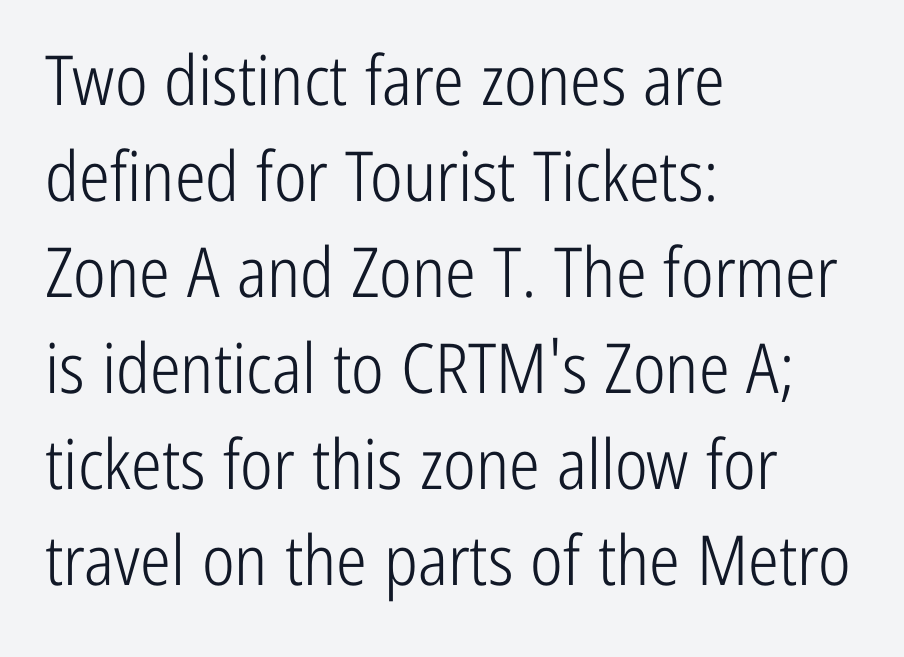
Is there much room between lines? A standard amount, neither cramped nor airy. One-word summary of the alignment: left. This rendering employs a face without finishing strokes, i.e., a sans-serif. On a weight scale, this lands at 450 or below. Looks like regular typesetting: each glyph gets only the width it needs. Rendered with straight, roman letterforms.
